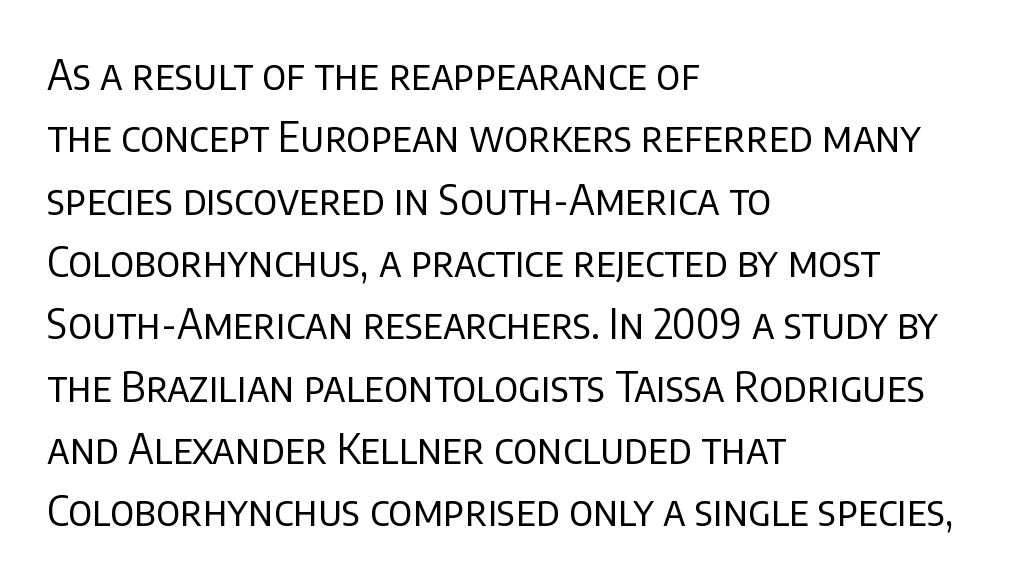
The image shows 41 px regular-weight sans-serif type, upright; set left-aligned, normal line spacing (1.52x), normal letter spacing, not underlined; low stroke contrast and a large x-height.
